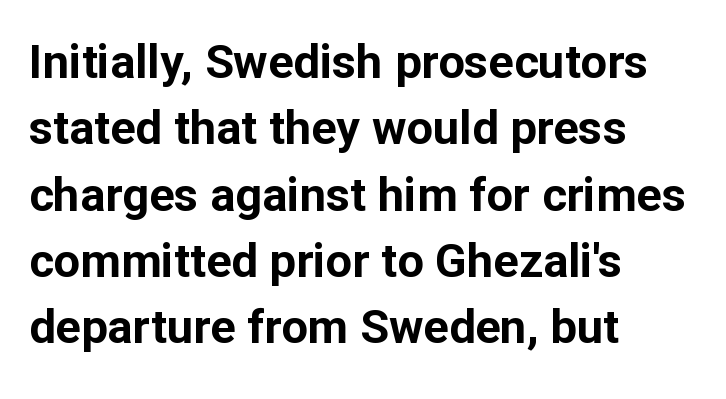
{"serif": "no", "italic": "no", "bold": "yes", "weight": "bold", "width": "normal", "stroke_contrast": "low", "x_height": "medium", "monospaced": "no", "underline": "no", "align": "left", "line_spacing": "normal", "line_spacing_ratio": 1.41, "letter_spacing": "normal", "letter_spacing_em": 0.0, "glyph_px": 47}
